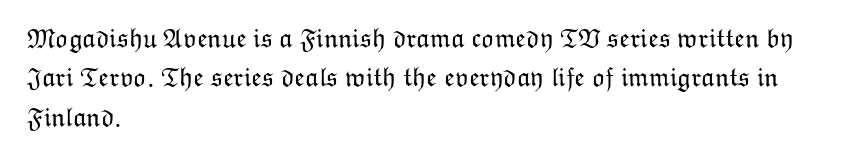
Q: Is the text bold? A: No.
Q: Is the text italic (slanted)? A: No, it is upright.
Q: Is the text underlined? A: No.
Q: How is the paragraph aligned? A: Left-aligned.
Q: Is the spacing between letters normal or unusually wide? A: Normal.
Q: Is the spacing between lines tight, normal or loose? A: Normal.
